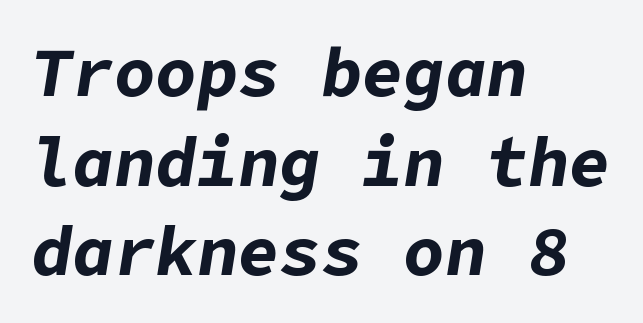
Q: Is the text bold? A: Yes.
Q: Is the text italic (slanted)? A: Yes, it leans right by about 9 degrees.
Q: Is the text underlined? A: No.
Q: How is the paragraph aligned? A: Left-aligned.
Q: Is the spacing between letters normal or unusually wide? A: Normal.
Q: Is the spacing between lines tight, normal or loose? A: Normal.
Q: Width (condensed, normal, or wide)? A: Normal.
Q: Stroke contrast? A: Low.
Q: x-height? A: Medium.
